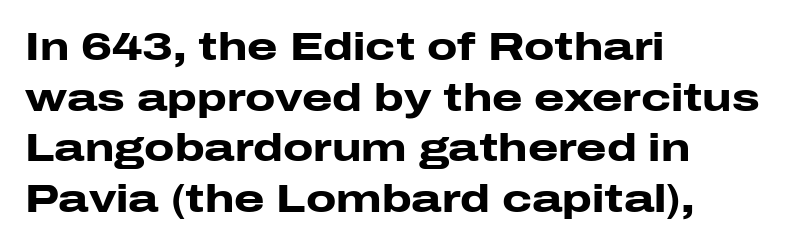
Vertical spacing — default. The foot of each line stays bare and open. Horizontal alignment here is leftward, the default for most running prose. To sum up the face: it is a sans, with no serifs. Glyph-to-glyph distance matches everyday printed text.
